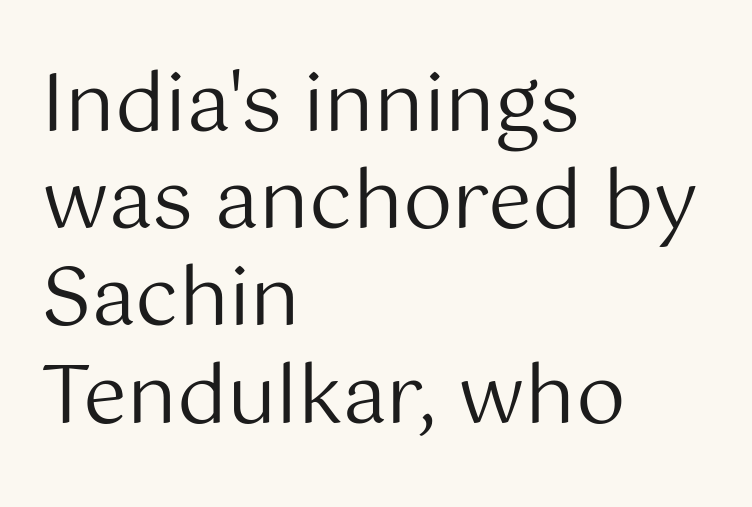
Q: Is the text bold? A: No.
Q: Is the text italic (slanted)? A: No, it is upright.
Q: Is the typeface a serif or a sans-serif typeface? A: Sans-serif.
Q: Is the text underlined? A: No.
Q: How is the paragraph aligned? A: Left-aligned.
Q: Is the spacing between letters normal or unusually wide? A: Normal.
Q: Width (condensed, normal, or wide)? A: Normal.
Q: Stroke contrast? A: Medium.
Q: x-height? A: Medium.
Q: Monospaced? A: No.
